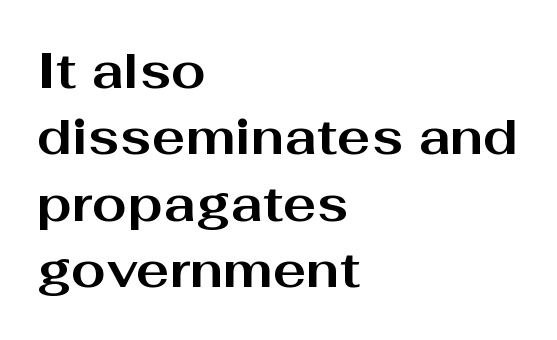
{"serif": "no", "italic": "no", "bold": "yes", "weight": "bold", "width": "wide", "stroke_contrast": "medium", "x_height": "medium", "monospaced": "no", "underline": "no", "align": "left", "line_spacing": "normal", "line_spacing_ratio": 1.33, "letter_spacing": "normal", "letter_spacing_em": 0.0, "glyph_px": 50}
